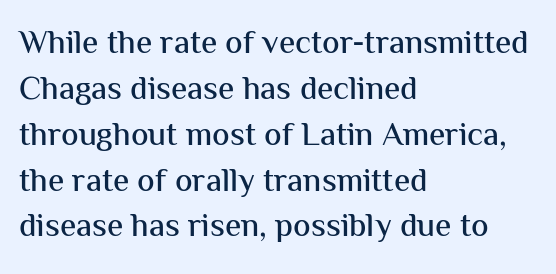
{"serif": "no", "italic": "no", "width": "normal", "stroke_contrast": "medium", "x_height": "medium", "monospaced": "no", "underline": "no", "align": "left", "line_spacing": "normal", "line_spacing_ratio": 1.39, "letter_spacing": "normal", "letter_spacing_em": 0.0, "glyph_px": 33}
